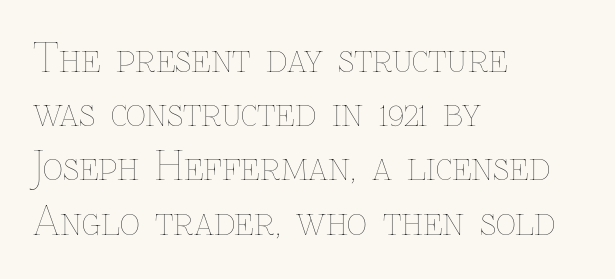
The image shows 39 px thin type, upright; set left-aligned, normal line spacing (1.39x), normal letter spacing, not underlined; low stroke contrast and a medium x-height.
